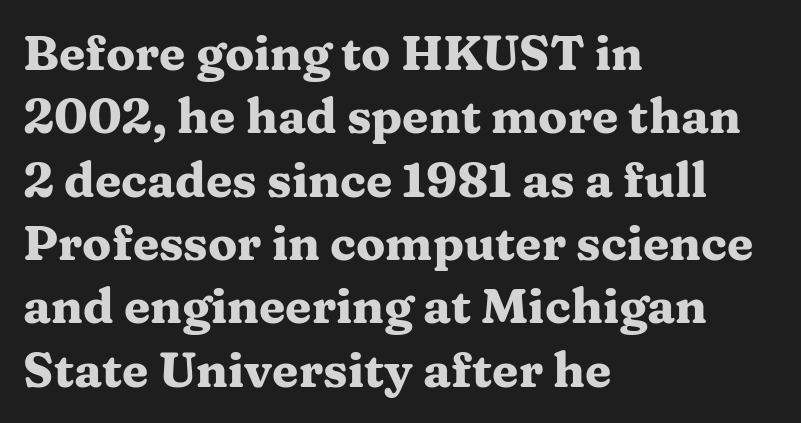
{"serif": "yes", "italic": "no", "bold": "yes", "weight": "heavy", "width": "wide", "stroke_contrast": "medium", "x_height": "medium", "monospaced": "no", "underline": "no", "align": "left", "line_spacing": "normal", "line_spacing_ratio": 1.32, "letter_spacing": "normal", "letter_spacing_em": 0.0, "glyph_px": 48}
